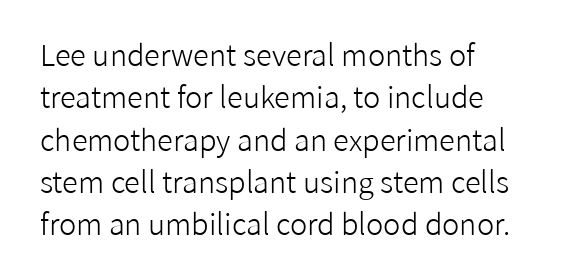
Q: Is the text bold? A: No.
Q: Is the text italic (slanted)? A: No, it is upright.
Q: Is the typeface a serif or a sans-serif typeface? A: Sans-serif.
Q: Is the text underlined? A: No.
Q: How is the paragraph aligned? A: Left-aligned.
Q: Is the spacing between letters normal or unusually wide? A: Normal.
Q: Is the spacing between lines tight, normal or loose? A: Normal.
Q: Width (condensed, normal, or wide)? A: Normal.
Q: Stroke contrast? A: Low.
Q: x-height? A: Medium.
Q: Monospaced? A: No.
